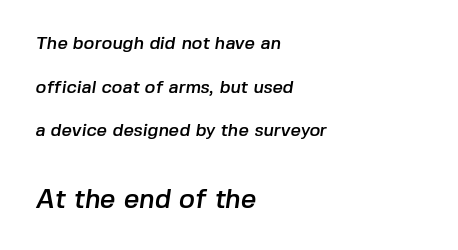
Size hierarchy here favors the trailing block over the leading one. One glance says open: line gaps are wider than usual. The specimen omits any rule beneath the text block's lines. Each line starts at the same left margin while the right side varies. Here the glyphs are tracked normally, forming tight word shapes.
